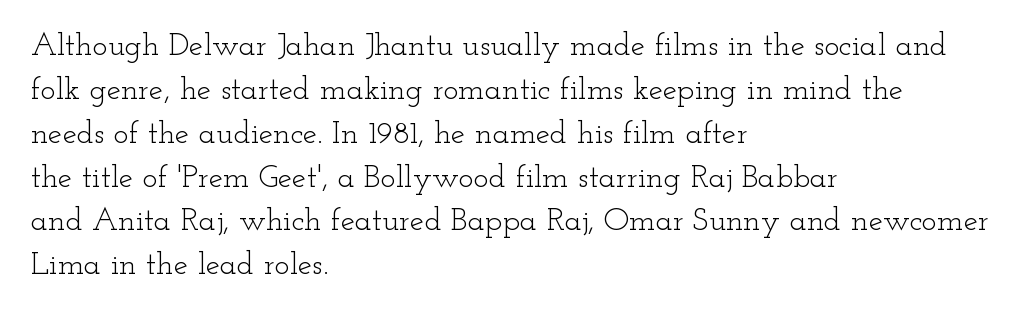
The area under the type is left untouched. The paragraph shown leans on its left margin. The type family on display is of the serif kind. Here the glyphs are tracked normally, forming tight word shapes. This sample uses an upright cut, with every glyph sitting square on the baseline.
